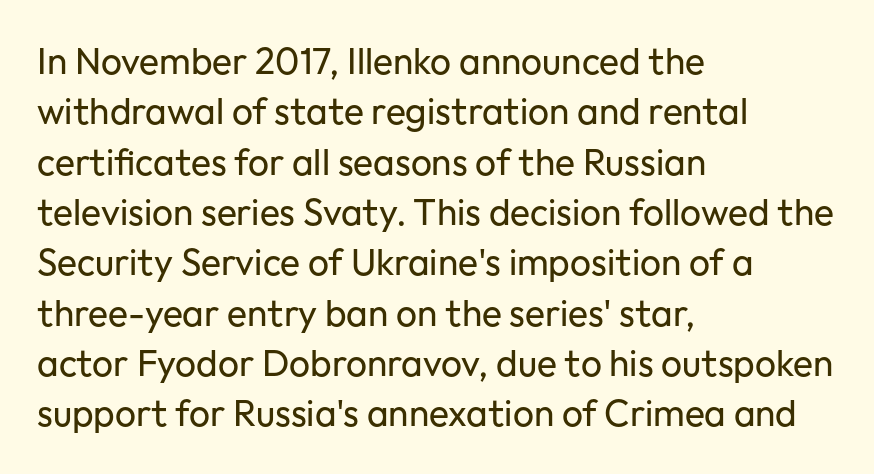
Q: Is the text bold? A: No.
Q: Is the text italic (slanted)? A: No, it is upright.
Q: Is the typeface a serif or a sans-serif typeface? A: Sans-serif.
Q: Is the text underlined? A: No.
Q: How is the paragraph aligned? A: Left-aligned.
Q: Is the spacing between letters normal or unusually wide? A: Normal.
Q: Is the spacing between lines tight, normal or loose? A: Normal.
Q: Width (condensed, normal, or wide)? A: Normal.
Q: Stroke contrast? A: Low.
Q: x-height? A: Medium.
Q: Monospaced? A: No.
